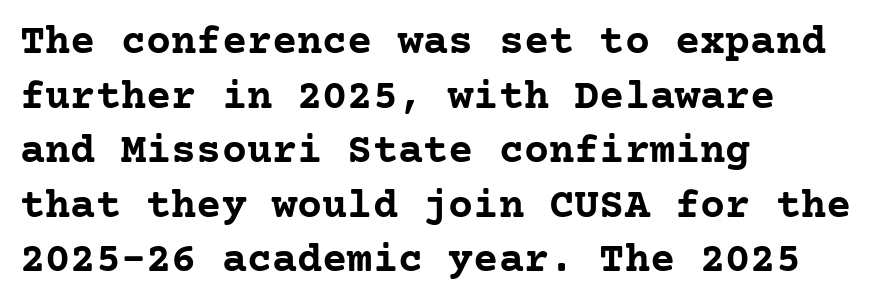
The image shows 42 px semibold serif type, upright; set left-aligned, normal line spacing (1.3x), normal letter spacing, not underlined; low stroke contrast and a medium x-height.
